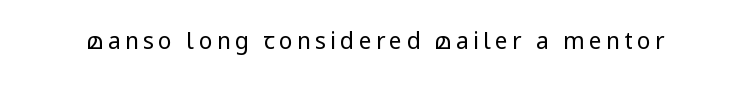
The image shows 23 px text type, upright; set not underlined.
